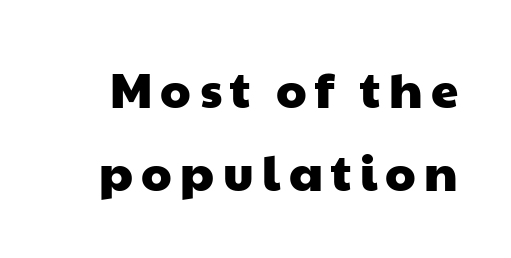
Q: Is the typeface a serif or a sans-serif typeface? A: Sans-serif.
Q: Is the text underlined? A: No.
Q: Is the spacing between lines tight, normal or loose? A: Normal.
Q: Width (condensed, normal, or wide)? A: Wide.
Q: Stroke contrast? A: Low.
Q: x-height? A: Medium.
Q: Monospaced? A: No.
